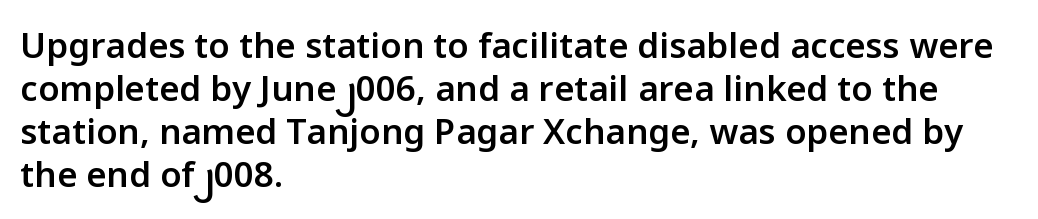
The image shows 35 px semibold sans-serif type, upright; set left-aligned, line spacing 1.23x, normal letter spacing, not underlined; low stroke contrast and a medium x-height.
